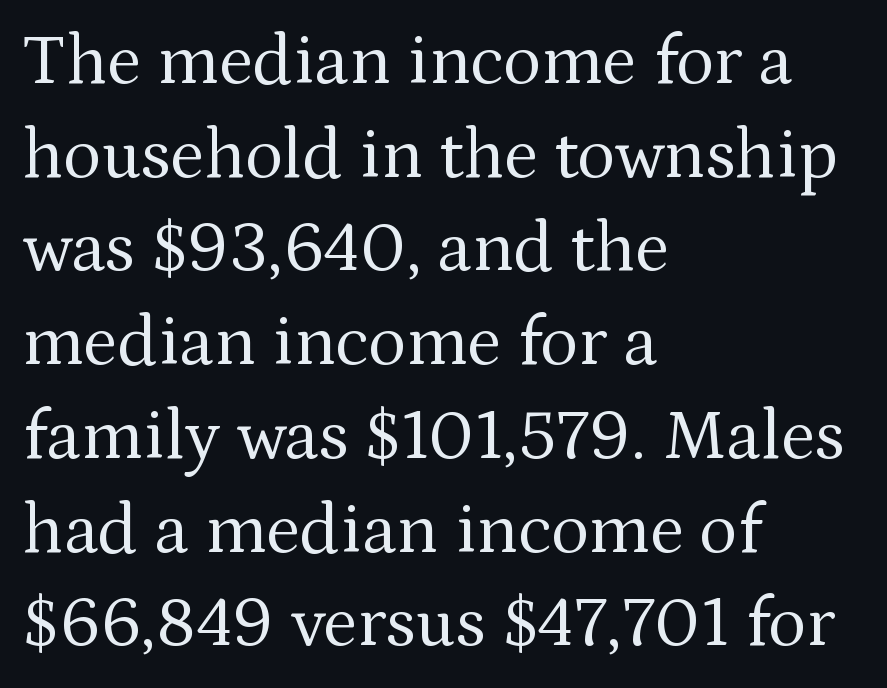
Q: Is the text bold? A: No.
Q: Is the text italic (slanted)? A: No, it is upright.
Q: Is the typeface a serif or a sans-serif typeface? A: Serif.
Q: Is the text underlined? A: No.
Q: How is the paragraph aligned? A: Left-aligned.
Q: Is the spacing between letters normal or unusually wide? A: Normal.
Q: Is the spacing between lines tight, normal or loose? A: Normal.
Q: Width (condensed, normal, or wide)? A: Normal.
Q: Stroke contrast? A: Medium.
Q: x-height? A: Medium.
Q: Monospaced? A: No.
